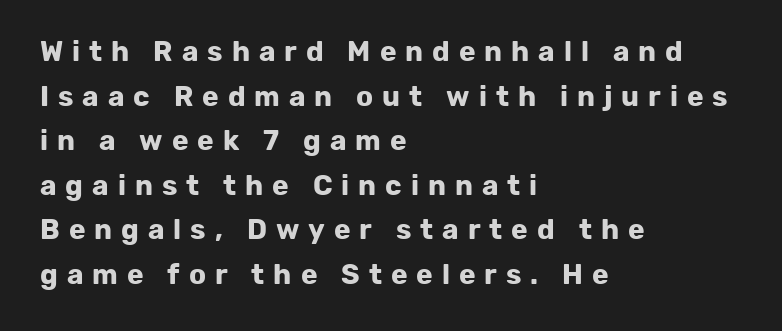
{"serif": "no", "italic": "no", "bold": "yes", "weight": "bold", "width": "normal", "stroke_contrast": "low", "x_height": "medium", "monospaced": "no", "underline": "no", "align": "left", "line_spacing": "normal", "line_spacing_ratio": 1.59, "letter_spacing": "wide", "letter_spacing_em": 0.32, "glyph_px": 28}
